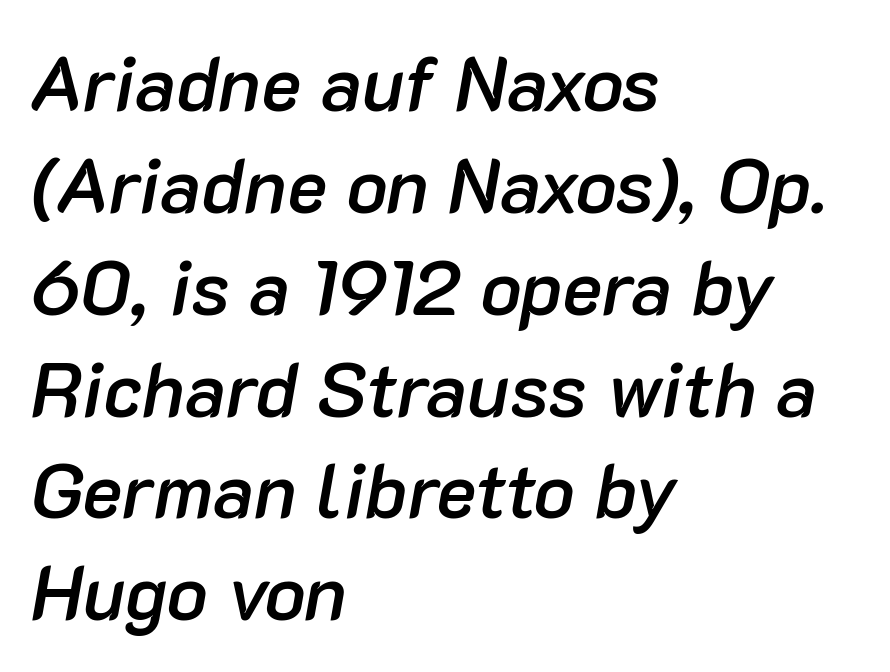
Q: Is the text bold? A: Semi-bold.
Q: Is the text italic (slanted)? A: Yes, it leans right by about 10 degrees.
Q: Is the text underlined? A: No.
Q: How is the paragraph aligned? A: Left-aligned.
Q: Is the spacing between letters normal or unusually wide? A: Normal.
Q: Is the spacing between lines tight, normal or loose? A: Normal.
Q: Width (condensed, normal, or wide)? A: Normal.
Q: Stroke contrast? A: Low.
Q: x-height? A: Medium.
Q: Monospaced? A: No.
